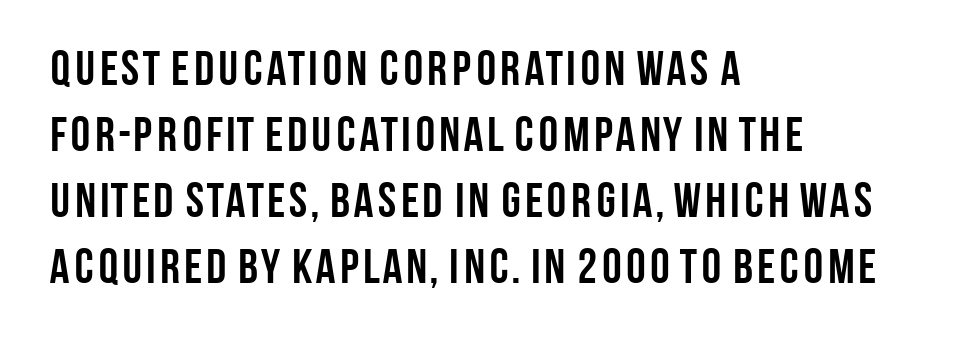
{"serif": "no", "italic": "no", "bold": "yes", "weight": "semibold", "width": "condensed", "stroke_contrast": "low", "x_height": "large", "monospaced": "no", "underline": "no", "align": "left", "line_spacing": "normal", "line_spacing_ratio": 1.35, "letter_spacing": "normal", "letter_spacing_em": 0.0, "glyph_px": 49}
